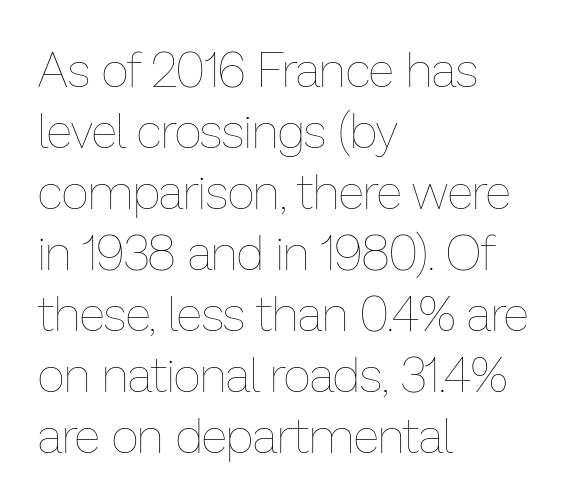
The image shows 48 px thin type, upright; set left-aligned, normal line spacing (1.27x), normal letter spacing, not underlined; low stroke contrast and a medium x-height.
